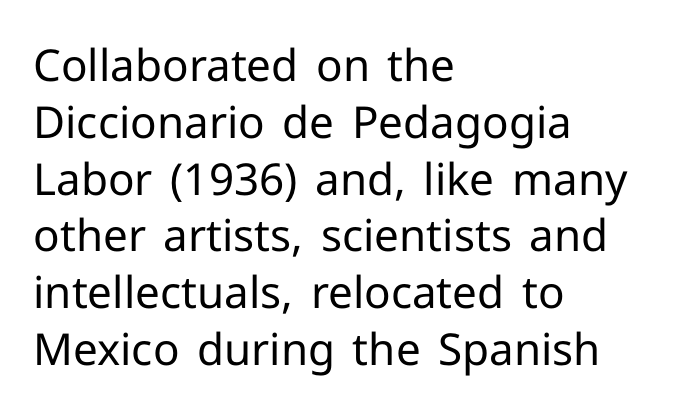
The weight tops out at a normal text grade. A clean baseline with only descenders dipping below it. Varying glyph widths throughout — classic text-font behaviour. The ragged edge is on the right, which tells us the setting is flush left.
